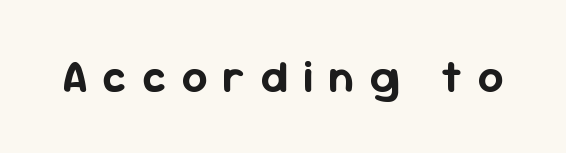
{"serif": "no", "italic": "no", "width": "normal", "stroke_contrast": "low", "x_height": "medium", "monospaced": "no", "underline": "no", "letter_spacing": "wide", "letter_spacing_em": 0.33, "glyph_px": 45}
